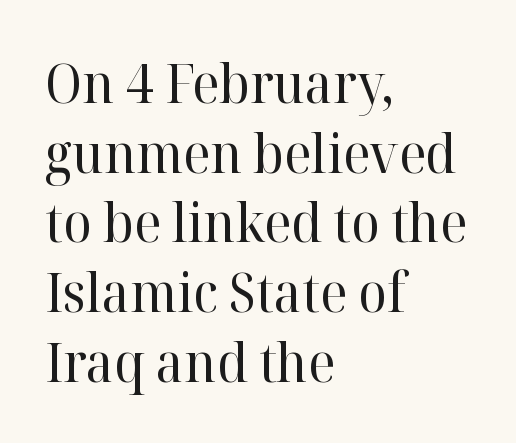
Q: Is the text bold? A: No.
Q: Is the text italic (slanted)? A: No, it is upright.
Q: Is the typeface a serif or a sans-serif typeface? A: Serif.
Q: Is the text underlined? A: No.
Q: How is the paragraph aligned? A: Left-aligned.
Q: Is the spacing between letters normal or unusually wide? A: Normal.
Q: Is the spacing between lines tight, normal or loose? A: Normal.
Q: Width (condensed, normal, or wide)? A: Normal.
Q: Stroke contrast? A: High.
Q: x-height? A: Medium.
Q: Monospaced? A: No.
